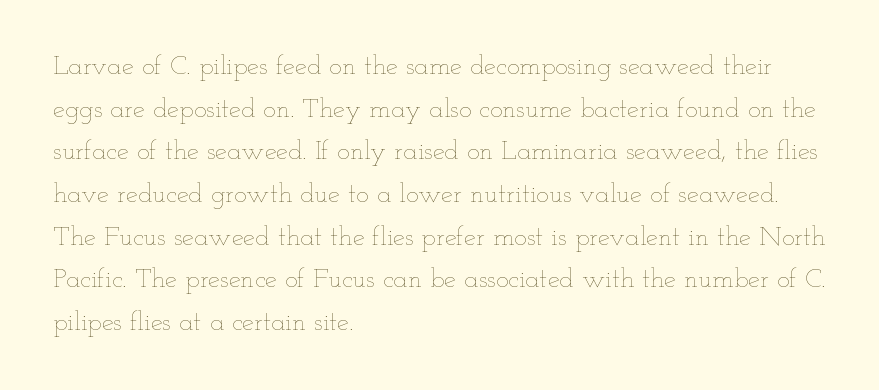
The ragged edge is on the right, which tells us the setting is flush left. Vertical strokes here are truly vertical. Heaviness? Minimal to ordinary, like unemphasized prose. Lines of text with bare space underneath.
